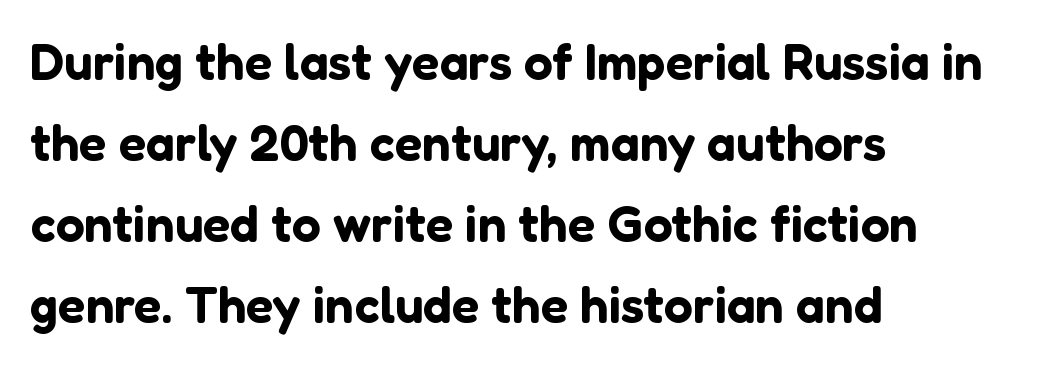
Check under the words: just untouched page. If you drew a ruler down the left edge, every line would touch it. Quick note: not italic, upright. The face used here is proportionally spaced, like ordinary book or web type. A typesetter would call this zero additional tracking. Vertical spacing — default.
